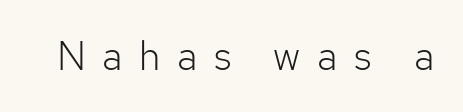
Each stroke keeps to a modest, everyday thickness or less. Has an underline been added? It has not. Font category for this specimen: sans-serif. Posture: vertical.
